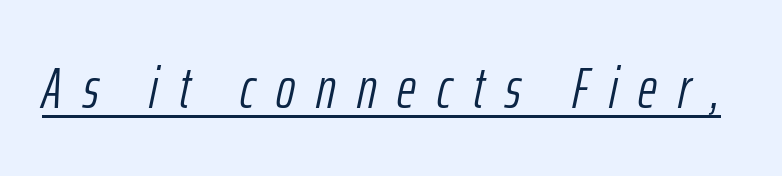
Q: Is the text bold? A: No.
Q: Is the text italic (slanted)? A: Yes, it leans right by about 12 degrees.
Q: Is the text underlined? A: Yes.
Q: Is the spacing between letters normal or unusually wide? A: Unusually wide.
Q: Width (condensed, normal, or wide)? A: Condensed.
Q: Stroke contrast? A: Low.
Q: x-height? A: Medium.
Q: Monospaced? A: No.
